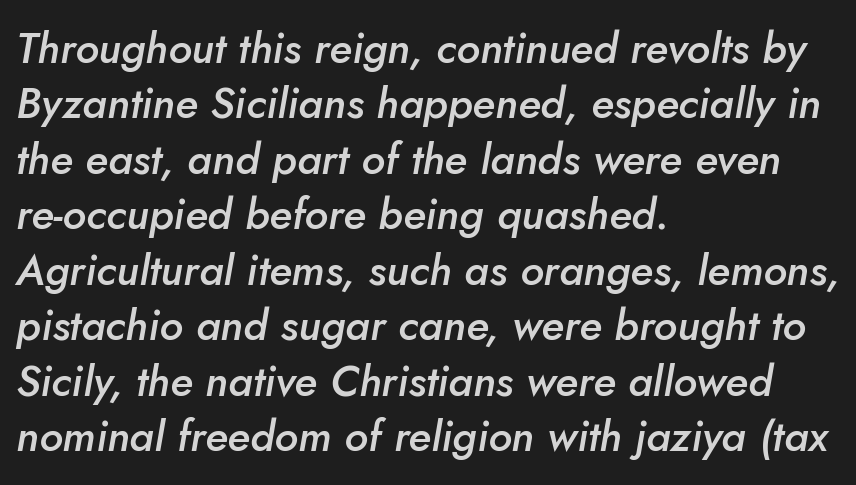
{"italic": "yes", "lean": "right", "slant_degrees": 5, "bold": "semi", "weight": "semibold", "width": "normal", "stroke_contrast": "low", "x_height": "small", "monospaced": "no", "underline": "no", "align": "left", "line_spacing": "normal", "line_spacing_ratio": 1.29, "letter_spacing": "normal", "letter_spacing_em": 0.0, "glyph_px": 43}
